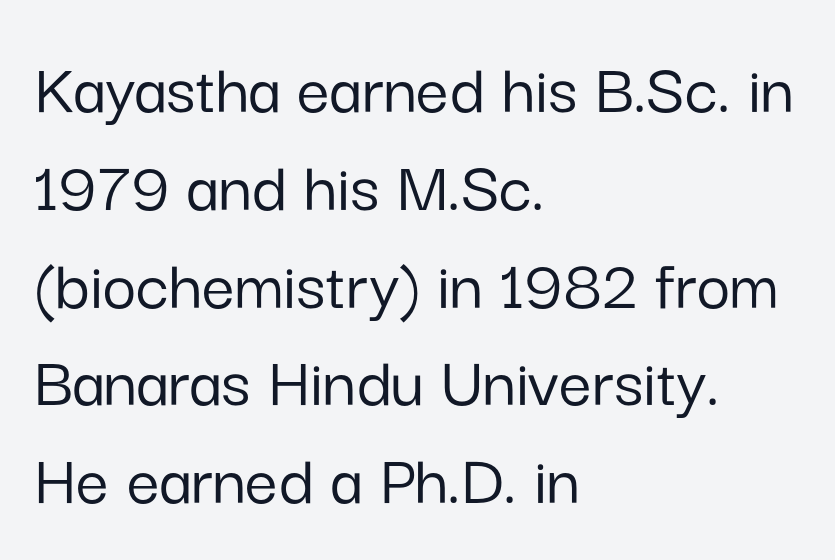
The rendering anchors every line to the left-hand side. Tracking value appears to be zero — textbook default spacing. The strip under each line holds only bare page. Baseline-to-baseline distance is the conventional proportion of letter height.
